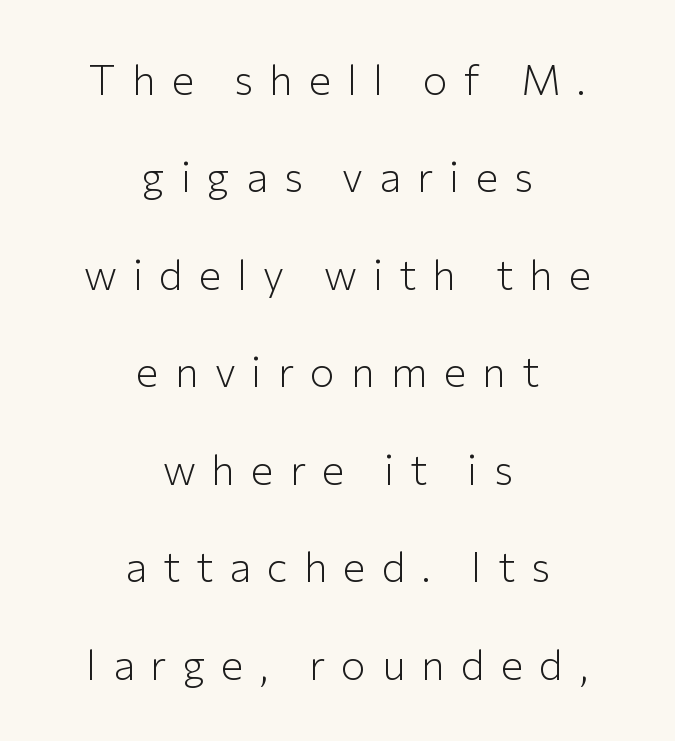
Q: Is the text bold? A: No.
Q: Is the text italic (slanted)? A: No, it is upright.
Q: Is the typeface a serif or a sans-serif typeface? A: Sans-serif.
Q: Is the text underlined? A: No.
Q: How is the paragraph aligned? A: Centered.
Q: Is the spacing between letters normal or unusually wide? A: Unusually wide.
Q: Is the spacing between lines tight, normal or loose? A: Loose.
Q: Width (condensed, normal, or wide)? A: Normal.
Q: Stroke contrast? A: Low.
Q: x-height? A: Medium.
Q: Monospaced? A: No.
